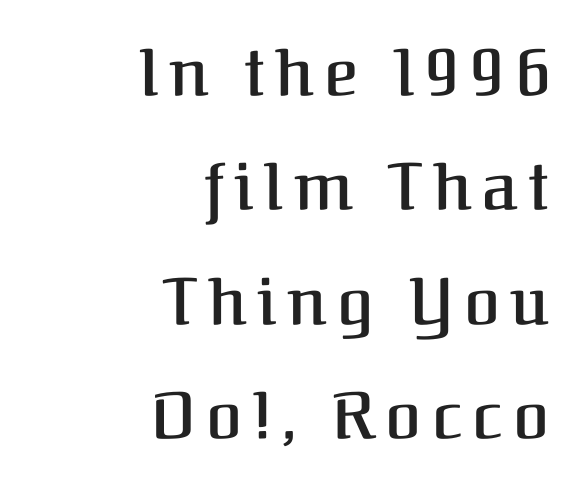
{"serif": "yes", "italic": "no", "bold": "semi", "weight": "semibold", "width": "normal", "stroke_contrast": "medium", "x_height": "medium", "monospaced": "no", "underline": "no", "align": "right", "line_spacing_ratio": 1.76, "glyph_px": 65}
